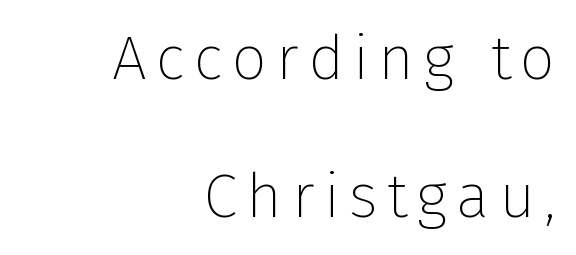
{"serif": "no", "italic": "no", "bold": "no", "weight": "thin", "width": "normal", "stroke_contrast": "low", "x_height": "medium", "monospaced": "no", "underline": "no", "align": "right", "line_spacing": "loose", "line_spacing_ratio": 2.22, "glyph_px": 62}
